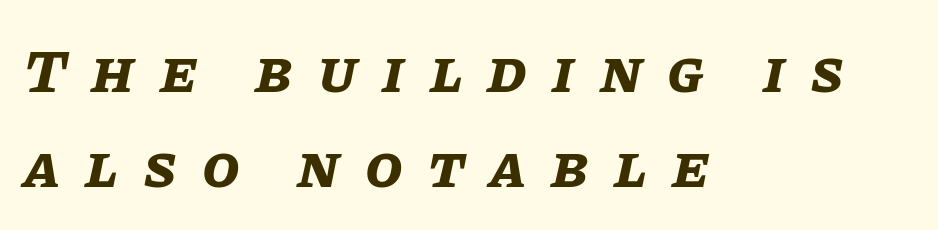
{"italic": "yes", "lean": "right", "slant_degrees": 11, "bold": "yes", "weight": "bold", "width": "normal", "stroke_contrast": "low", "x_height": "large", "monospaced": "no", "underline": "no", "align": "left", "line_spacing": "normal", "line_spacing_ratio": 1.55, "letter_spacing": "wide", "letter_spacing_em": 0.41, "glyph_px": 61}
